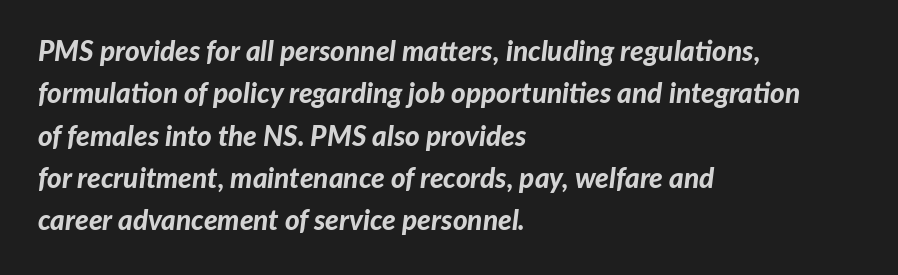
Q: Is the text bold? A: Yes.
Q: Is the text italic (slanted)? A: Yes, it leans right by about 7 degrees.
Q: Is the text underlined? A: No.
Q: How is the paragraph aligned? A: Left-aligned.
Q: Is the spacing between letters normal or unusually wide? A: Normal.
Q: Is the spacing between lines tight, normal or loose? A: Normal.
Q: Width (condensed, normal, or wide)? A: Normal.
Q: Stroke contrast? A: Low.
Q: x-height? A: Medium.
Q: Monospaced? A: No.
